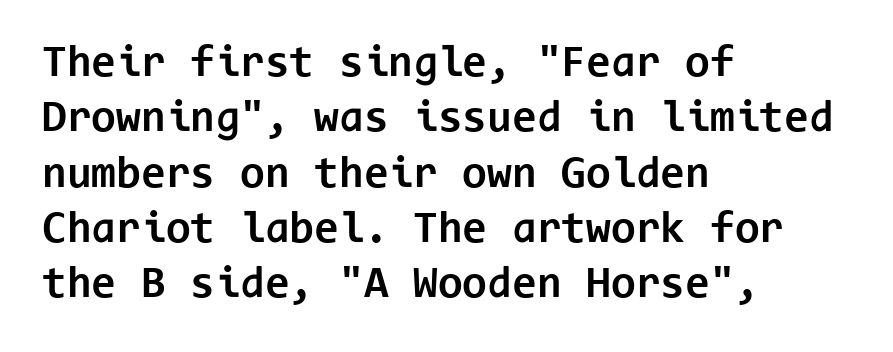
{"serif": "no", "italic": "no", "bold": "yes", "weight": "bold", "width": "normal", "stroke_contrast": "low", "x_height": "medium", "monospaced": "yes", "underline": "no", "align": "left", "line_spacing_ratio": 1.23, "letter_spacing": "normal", "letter_spacing_em": 0.0, "glyph_px": 45}
